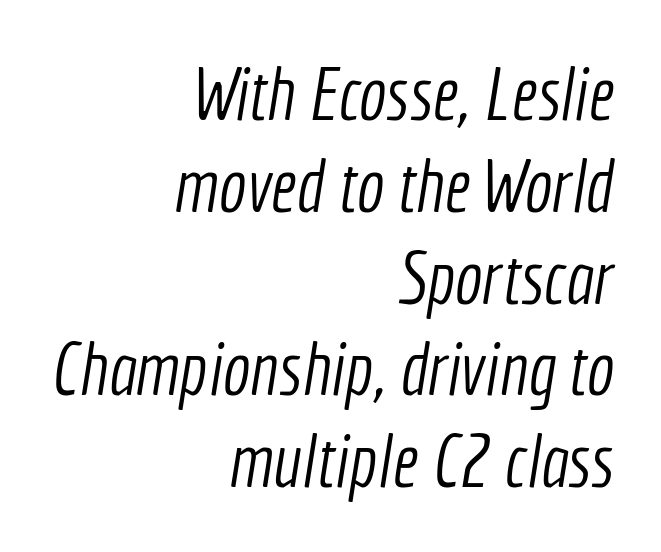
This sample is right-justified, so line beginnings fall wherever the words allow. Each stroke keeps to a modest, everyday thickness or less. Each letter keeps its own natural width here, so spacing adapts to shape. Words appear dense and cohesive because spacing is normal. The passage shown is typeset with a sans-serif family.
